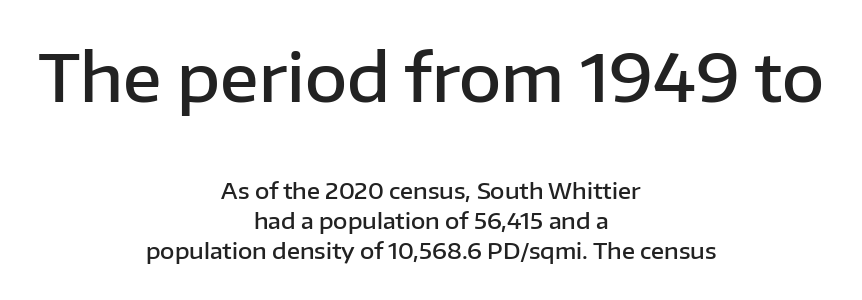
{"serif": "no", "italic": "no", "bold": "semi", "weight": "semibold", "width": "normal", "stroke_contrast": "low", "x_height": "medium", "monospaced": "no", "underline": "no", "align": "center", "line_spacing": "normal", "line_spacing_ratio": 1.37, "letter_spacing": "normal", "letter_spacing_em": 0.0, "larger_block": "first", "size_ratio": 2.95, "glyph_px": 65}
